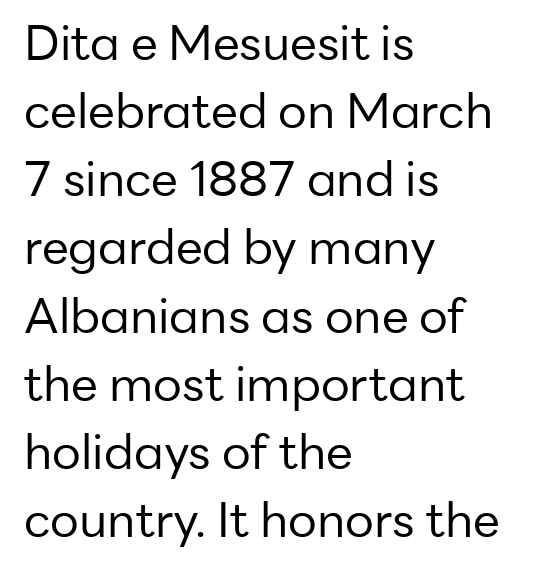
The image shows 48 px regular-weight sans-serif type, upright; set left-aligned, normal line spacing (1.42x), normal letter spacing, not underlined; low stroke contrast and a medium x-height.
